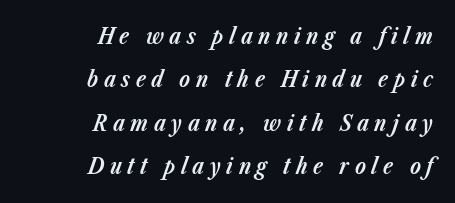
The image shows 22 px bold type, italic (leaning right); set right-aligned, loose line spacing (1.97x), unusually wide letter spacing (+0.25 em), not underlined.
